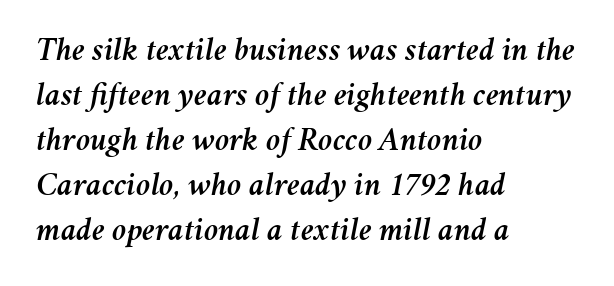
{"italic": "yes", "lean": "right", "slant_degrees": 11, "width": "normal", "stroke_contrast": "medium", "x_height": "medium", "monospaced": "no", "underline": "no", "align": "left", "line_spacing": "normal", "line_spacing_ratio": 1.36, "letter_spacing": "normal", "letter_spacing_em": 0.0, "glyph_px": 33}
